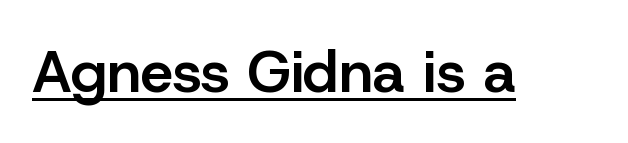
{"serif": "no", "italic": "no", "bold": "semi", "weight": "semibold", "width": "normal", "stroke_contrast": "low", "x_height": "medium", "monospaced": "no", "underline": "yes", "letter_spacing": "normal", "letter_spacing_em": 0.0, "glyph_px": 59}
